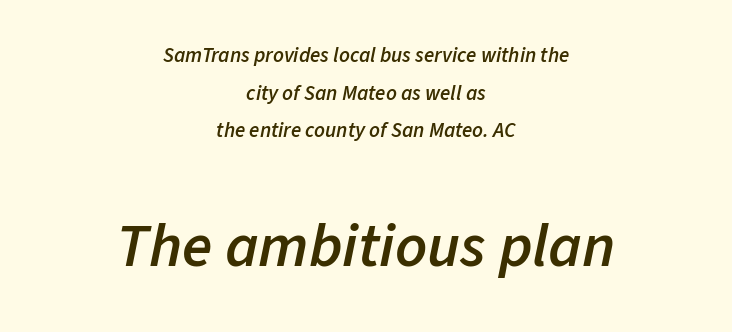
Think of a printed novel: that variable character pitch is what you see here. This is oblique type, the kind used for emphasis or titles. Character size in the trailing block exceeds that of the leading block. Semibold letterforms, between regular and bold.
